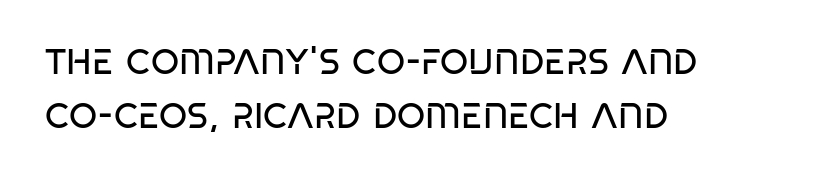
The image shows 36 px regular-weight, condensed sans-serif type, upright; set left-aligned, normal line spacing (1.49x), normal letter spacing, not underlined; low stroke contrast and a large x-height.
